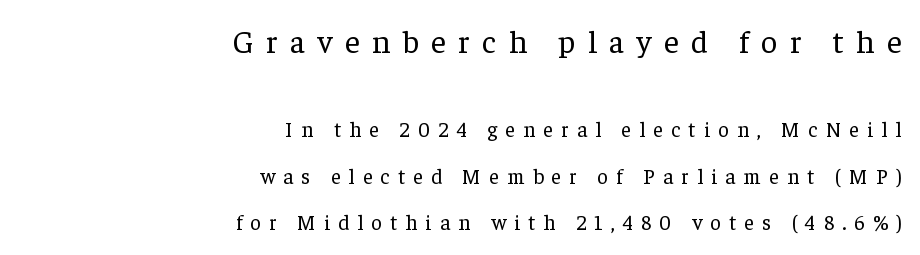
{"serif": "yes", "italic": "no", "bold": "no", "weight": "regular", "width": "normal", "stroke_contrast": "low", "x_height": "medium", "monospaced": "no", "underline": "no", "align": "right", "line_spacing": "loose", "line_spacing_ratio": 2.21, "letter_spacing": "wide", "letter_spacing_em": 0.39, "larger_block": "first", "size_ratio": 1.52, "glyph_px": 32}
